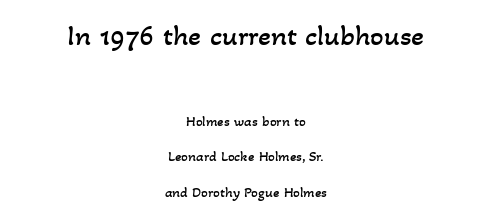
The image shows 30 px regular-weight type; set centered, loose line spacing (2.36x), normal letter spacing, not underlined; the first (top) block is 2.0x larger; low stroke contrast and a small x-height.
